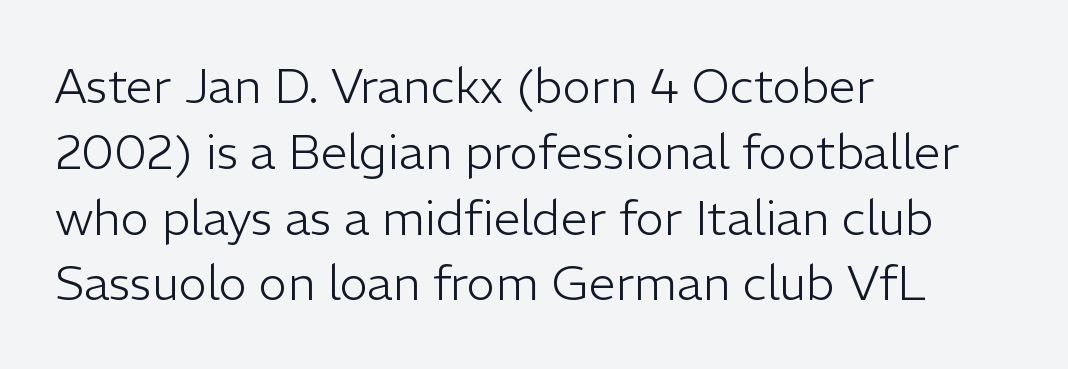
The image shows 48 px light sans-serif type, upright; set left-aligned, normal line spacing (1.37x), normal letter spacing, not underlined; low stroke contrast and a medium x-height.
